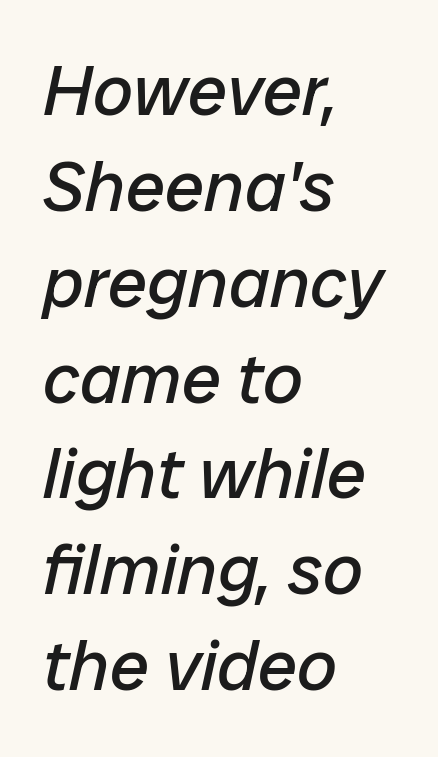
The type is set solid horizontally, with unmodified tracking. Alignment: flush left. Characters are canted at an angle relative to the baseline's perpendicular. Stem width sits at or under what a default text font uses. Check under the words: just untouched page. A typesetter would call this proportional, since set widths differ per character.
